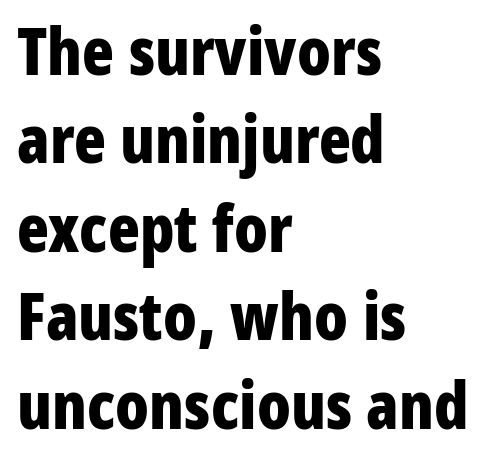
The image shows 66 px bold, condensed sans-serif type, upright; set left-aligned, normal line spacing (1.34x), normal letter spacing, not underlined; low stroke contrast and a medium x-height.
